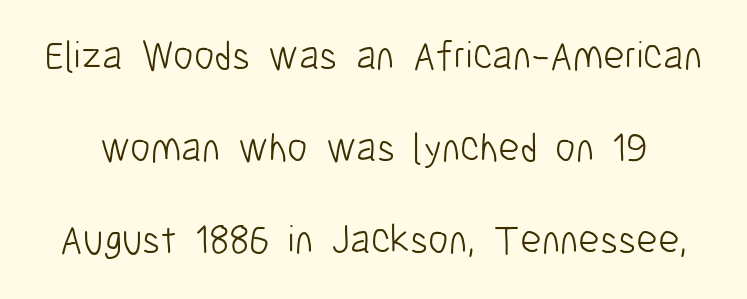
Q: Is the text bold? A: No.
Q: Is the text italic (slanted)? A: No, it is upright.
Q: Is the typeface a serif or a sans-serif typeface? A: Sans-serif.
Q: Is the text underlined? A: No.
Q: Is the spacing between letters normal or unusually wide? A: Normal.
Q: Is the spacing between lines tight, normal or loose? A: Loose.
Q: Width (condensed, normal, or wide)? A: Condensed.
Q: Stroke contrast? A: Low.
Q: x-height? A: Medium.
Q: Monospaced? A: No.
